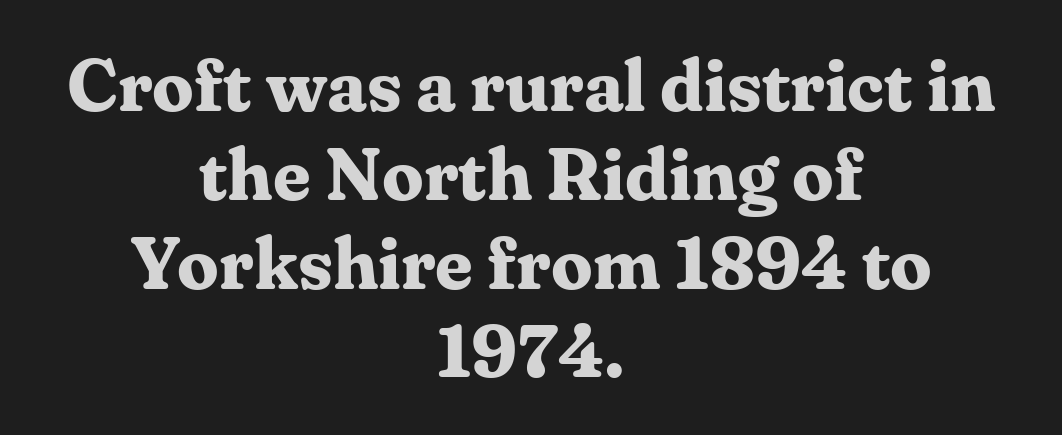
Q: Is the text bold? A: Yes.
Q: Is the text italic (slanted)? A: No, it is upright.
Q: Is the typeface a serif or a sans-serif typeface? A: Serif.
Q: Is the text underlined? A: No.
Q: How is the paragraph aligned? A: Centered.
Q: Is the spacing between letters normal or unusually wide? A: Normal.
Q: Width (condensed, normal, or wide)? A: Normal.
Q: Stroke contrast? A: Medium.
Q: x-height? A: Medium.
Q: Monospaced? A: No.
